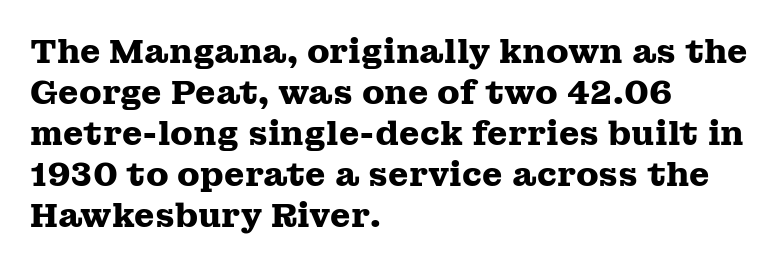
{"serif": "yes", "italic": "no", "bold": "yes", "weight": "heavy", "width": "wide", "stroke_contrast": "medium", "x_height": "medium", "monospaced": "no", "underline": "no", "align": "left", "line_spacing_ratio": 1.24, "letter_spacing": "normal", "letter_spacing_em": 0.0, "glyph_px": 33}
